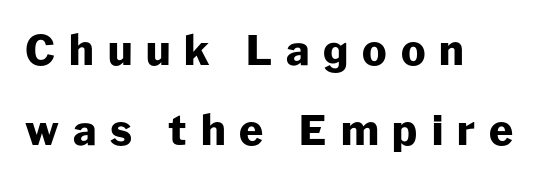
Its strokes are broad and dark, the hallmark of bold type. Each letter keeps its own natural width here, so spacing adapts to shape. Glyph-to-glyph distance is far greater than everyday printed text. Clear beneath every line of the passage. Font category for this specimen: sans-serif. The leading is generous, giving the passage an open texture.
